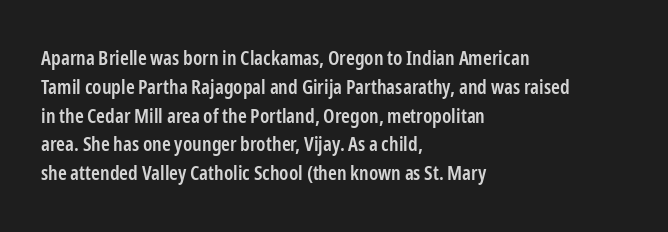
Anything drawn beneath the words? Only blank space. The line-height multiplier appears to be the usual default. Rendered with straight, roman letterforms. Each word holds together tightly as a unit, with standard inter-letter gaps. Every letter is mildly thick-stroked: semibold rather than bold. The paragraph has a hard left edge and a soft right edge.
